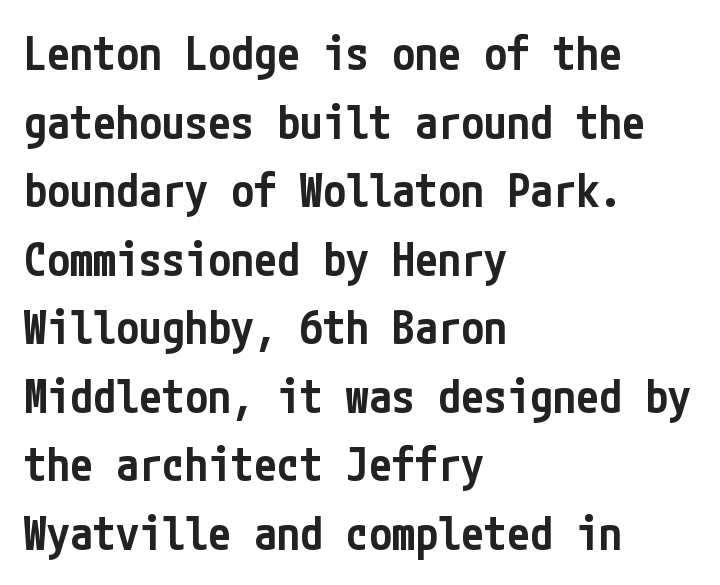
Q: Is the text bold? A: Semi-bold.
Q: Is the text italic (slanted)? A: No, it is upright.
Q: Is the typeface a serif or a sans-serif typeface? A: Sans-serif.
Q: Is the text underlined? A: No.
Q: How is the paragraph aligned? A: Left-aligned.
Q: Is the spacing between letters normal or unusually wide? A: Normal.
Q: Is the spacing between lines tight, normal or loose? A: Normal.
Q: Width (condensed, normal, or wide)? A: Condensed.
Q: Stroke contrast? A: Low.
Q: x-height? A: Medium.
